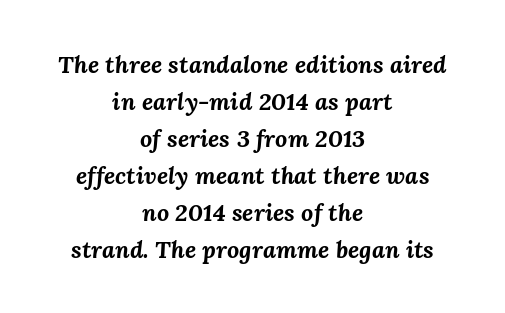
The image shows 24 px bold type, italic (leaning right); set centered, normal line spacing (1.54x), normal letter spacing, not underlined.
